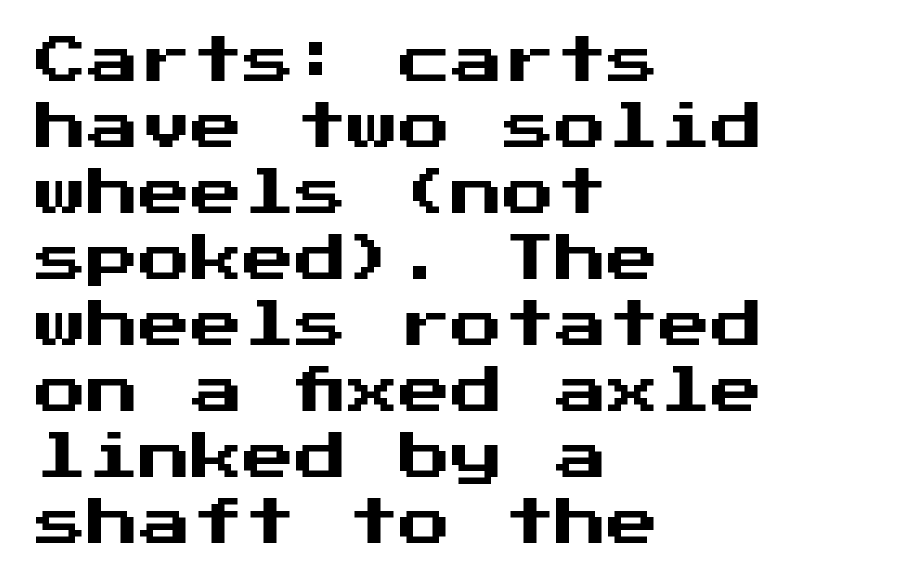
Q: Is the text italic (slanted)? A: No, it is upright.
Q: Is the typeface a serif or a sans-serif typeface? A: Sans-serif.
Q: Is the text underlined? A: No.
Q: How is the paragraph aligned? A: Left-aligned.
Q: Is the spacing between letters normal or unusually wide? A: Normal.
Q: Is the spacing between lines tight, normal or loose? A: Normal.
Q: Width (condensed, normal, or wide)? A: Normal.
Q: Stroke contrast? A: Medium.
Q: x-height? A: Medium.
